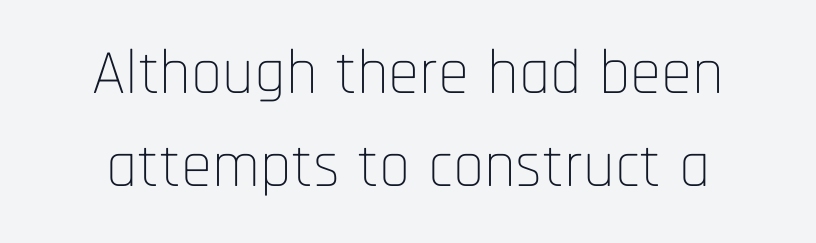
Here the designer chose a conventional face with non-uniform glyph widths. The font sits on the lighter half of the weight spectrum, regular included. Every character sits straight up, as roman type does. Underlining? Definitely not there. Are there feet on the stems? There aren't — it's a sans.
